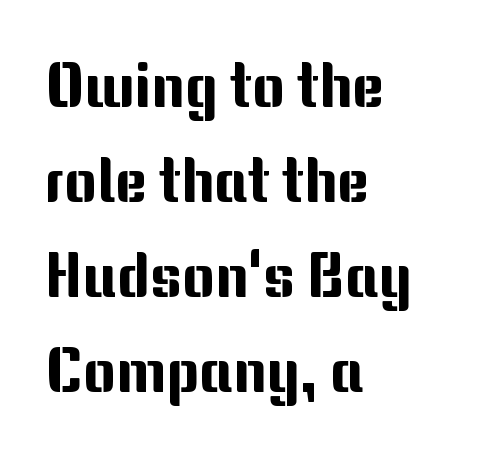
{"serif": "no", "italic": "no", "width": "normal", "stroke_contrast": "medium", "x_height": "medium", "monospaced": "no", "underline": "no", "align": "left", "line_spacing": "normal", "line_spacing_ratio": 1.53, "letter_spacing": "normal", "letter_spacing_em": 0.0, "glyph_px": 62}
